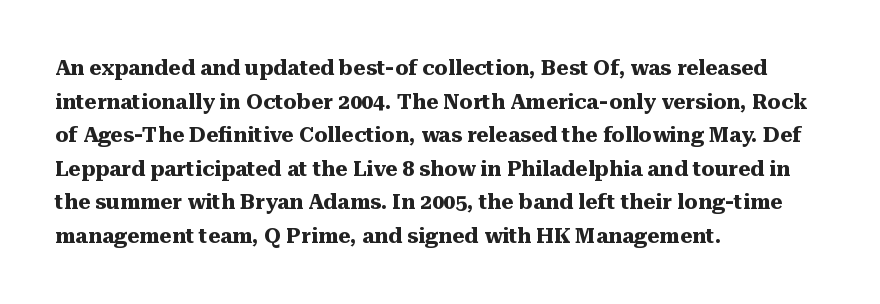
This sample uses plain, unmodified letter spacing. The lines are quadded left. If you measured baseline to baseline, you'd find a middling distance. A dark, heavy texture on the line: the type is bold. Unmarked baselines from the first word to the last.
